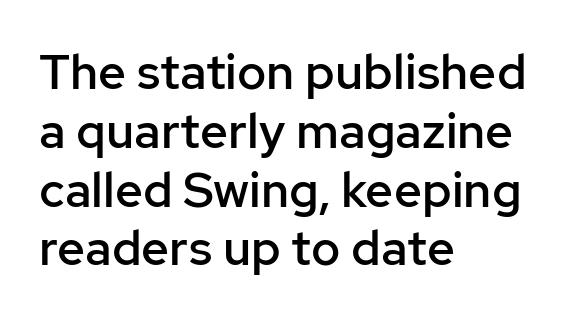
Q: Is the text bold? A: Semi-bold.
Q: Is the text italic (slanted)? A: No, it is upright.
Q: Is the typeface a serif or a sans-serif typeface? A: Sans-serif.
Q: Is the text underlined? A: No.
Q: How is the paragraph aligned? A: Left-aligned.
Q: Is the spacing between letters normal or unusually wide? A: Normal.
Q: Width (condensed, normal, or wide)? A: Normal.
Q: Stroke contrast? A: Low.
Q: x-height? A: Medium.
Q: Monospaced? A: No.
